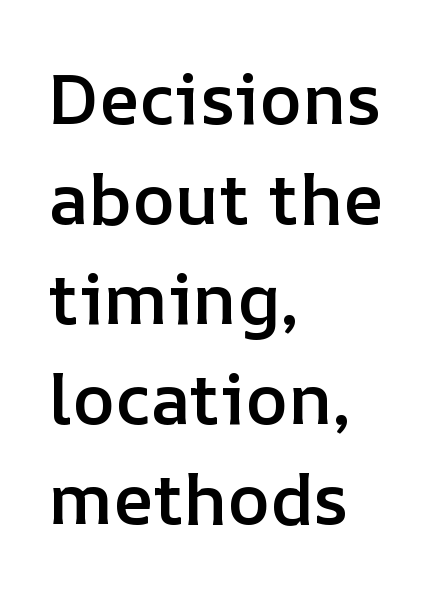
The image shows 71 px semibold type, upright; set left-aligned, normal line spacing (1.41x), normal letter spacing, not underlined; low stroke contrast and a medium x-height.
